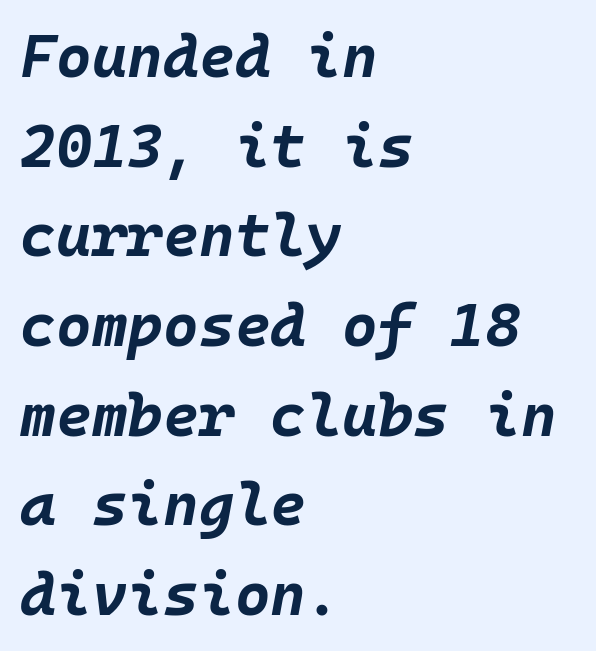
The image shows 61 px bold type, italic (leaning right), monospaced; set left-aligned, normal line spacing (1.47x), normal letter spacing, not underlined; low stroke contrast and a large x-height.
